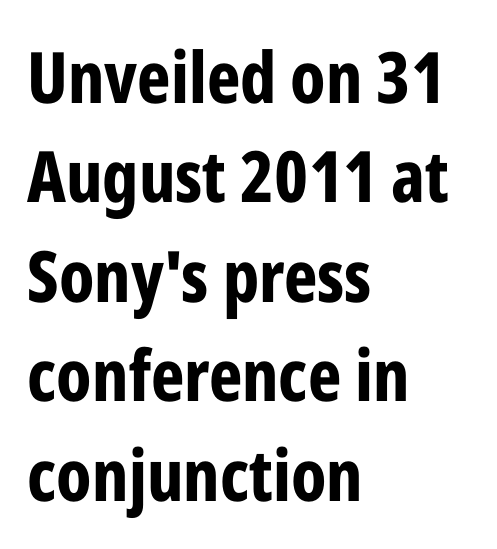
The image shows 71 px bold, condensed sans-serif type, upright; set left-aligned, normal line spacing (1.4x), normal letter spacing, not underlined; low stroke contrast and a medium x-height.
